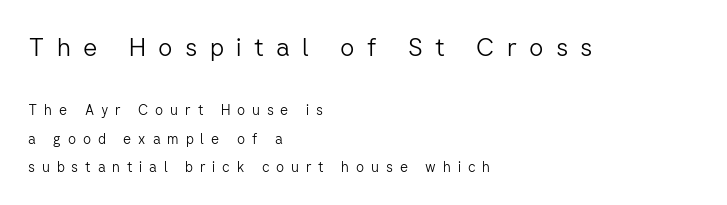
Q: Is the text bold? A: No.
Q: Is the text italic (slanted)? A: No, it is upright.
Q: Is the text underlined? A: No.
Q: How is the paragraph aligned? A: Left-aligned.
Q: Is the spacing between letters normal or unusually wide? A: Unusually wide.
Q: Is the spacing between lines tight, normal or loose? A: Loose.
Q: Which block of text is set in a larger size, the first (top) or the second (bottom)? A: The first (top) one.
